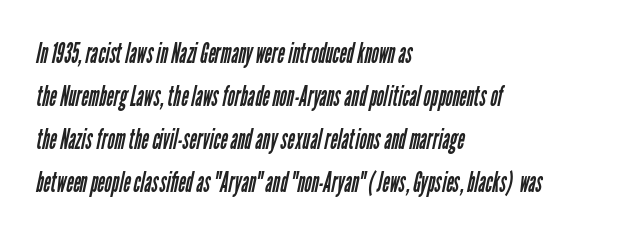
Leading: standard. Only glyphs here, with clear space below each row. The compositor pushed each line to the left boundary. The letters sit at their default tracking, neither squeezed nor spread. These lines are rendered in a variable-pitch font. Nothing heavy about these letters — not bold at all.
